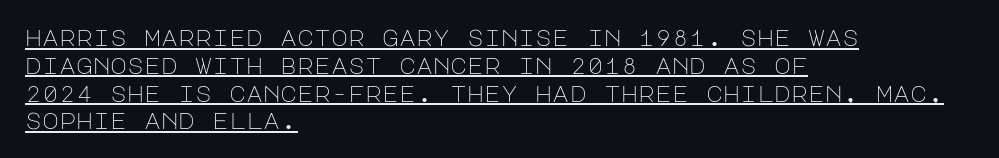
{"italic": "no", "bold": "no", "underline": "yes", "align": "left", "line_spacing_ratio": 1.21, "letter_spacing": "normal", "letter_spacing_em": 0.0, "glyph_px": 23}
